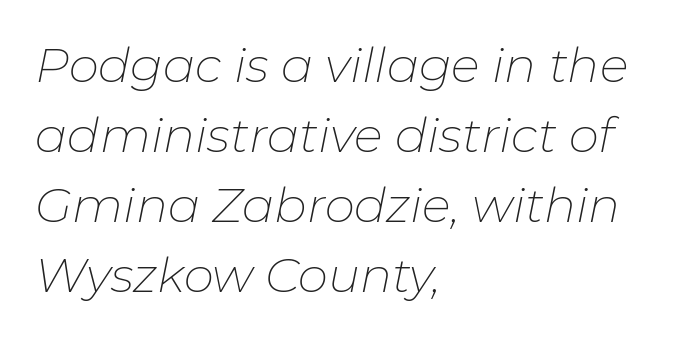
{"italic": "yes", "lean": "right", "slant_degrees": 11, "bold": "no", "weight": "thin", "width": "normal", "stroke_contrast": "low", "x_height": "medium", "monospaced": "no", "underline": "no", "align": "left", "line_spacing": "normal", "line_spacing_ratio": 1.46, "letter_spacing": "normal", "letter_spacing_em": 0.0, "glyph_px": 48}
